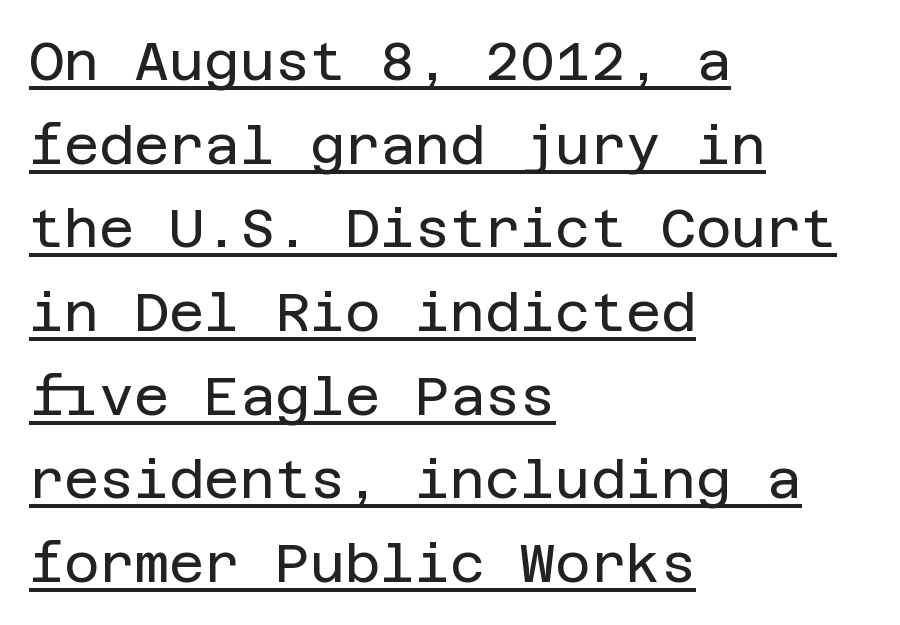
Students, note that the glyphs here touch the page at normal intervals. This reads as an unemphasized weight, regular at the heaviest. Each letter's strokes conclude bluntly, with no projecting serifs. These lines are set flush left with a ragged right edge. Normally led — the rows are evenly, conventionally spaced. Descenders here cross a horizontal rule under the line.
